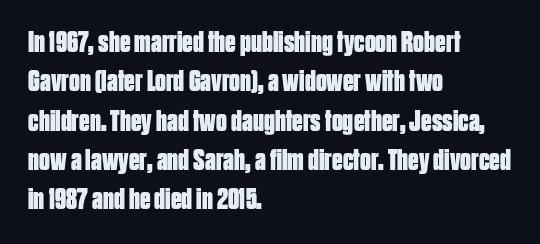
Horizontally, the lines are justified to the leading edge only. Proportional: the letters do not fall into vertical columns. Letterform terminals end flat and unadorned throughout the passage. Normally led — the rows are evenly, conventionally spaced. Weight check: bold — yes, fully. A roman cut, with each character standing at attention.
